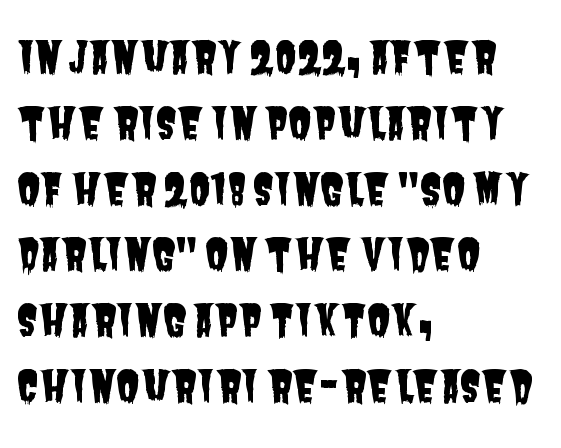
Each letter's strokes conclude bluntly, with no projecting serifs. You could not count columns in this text — the font is proportionally spaced. Rule under the text: the space is simply empty. Standard letterfit; no display-style spreading of the glyphs. In terms of leading, this rendering sits right in the middle. If you drew a ruler down the left edge, every line would touch it.
